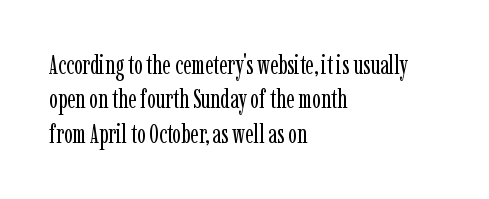
{"italic": "no", "bold": "no", "underline": "no", "align": "left", "line_spacing": "normal", "line_spacing_ratio": 1.32, "letter_spacing": "normal", "letter_spacing_em": 0.0, "glyph_px": 26}
